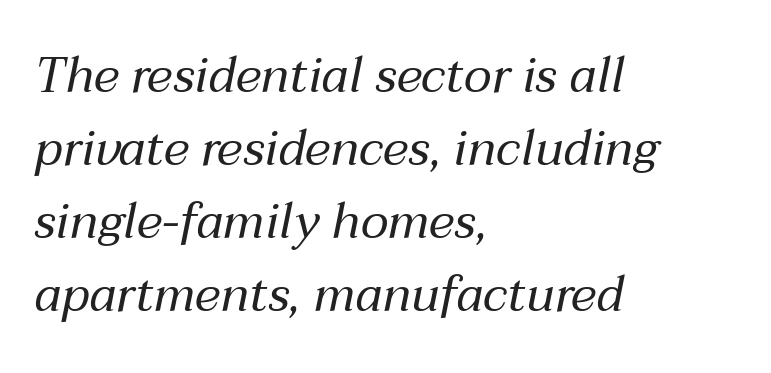
The image shows 49 px regular-weight type, italic (leaning right); set left-aligned, normal line spacing (1.49x), normal letter spacing, not underlined; medium stroke contrast and a medium x-height.
